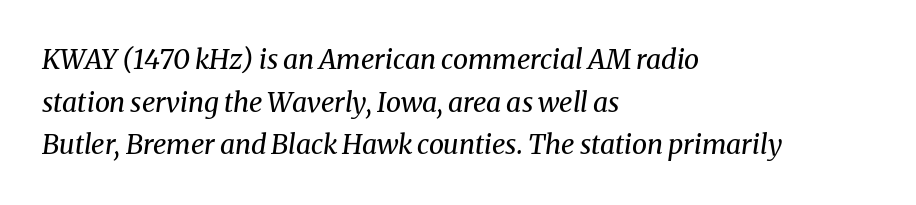
Q: Is the text bold? A: No.
Q: Is the text italic (slanted)? A: Yes, it leans right by about 8 degrees.
Q: Is the text underlined? A: No.
Q: How is the paragraph aligned? A: Left-aligned.
Q: Is the spacing between letters normal or unusually wide? A: Normal.
Q: Is the spacing between lines tight, normal or loose? A: Normal.
